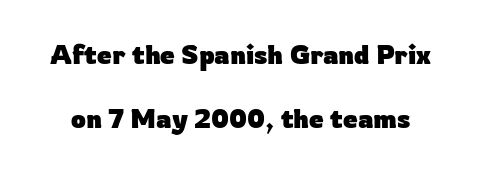
The image shows 26 px bold type, upright; set loose line spacing (2.45x), normal letter spacing, not underlined.
